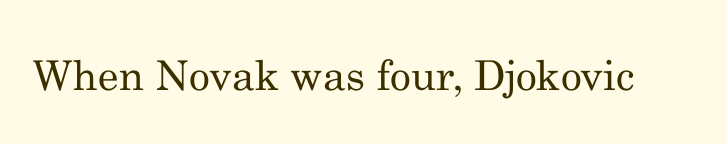
The image shows 41 px regular-weight serif type, upright; set normal letter spacing, not underlined; medium stroke contrast and a small x-height.
